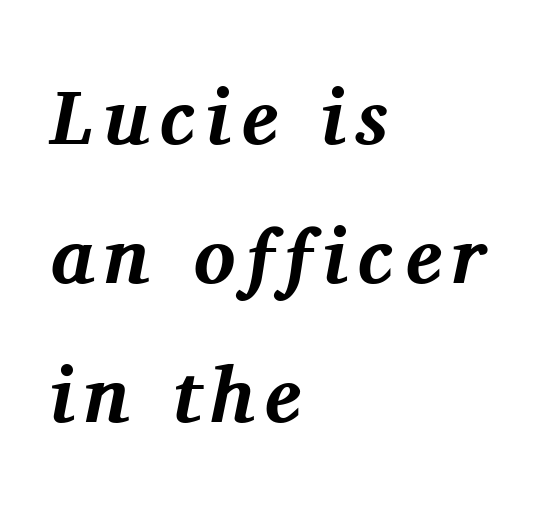
Q: Is the text bold? A: Yes.
Q: Is the text italic (slanted)? A: Yes, it leans right by about 11 degrees.
Q: Is the typeface a serif or a sans-serif typeface? A: Serif.
Q: Is the text underlined? A: No.
Q: How is the paragraph aligned? A: Left-aligned.
Q: Width (condensed, normal, or wide)? A: Normal.
Q: Stroke contrast? A: Medium.
Q: x-height? A: Medium.
Q: Monospaced? A: No.
